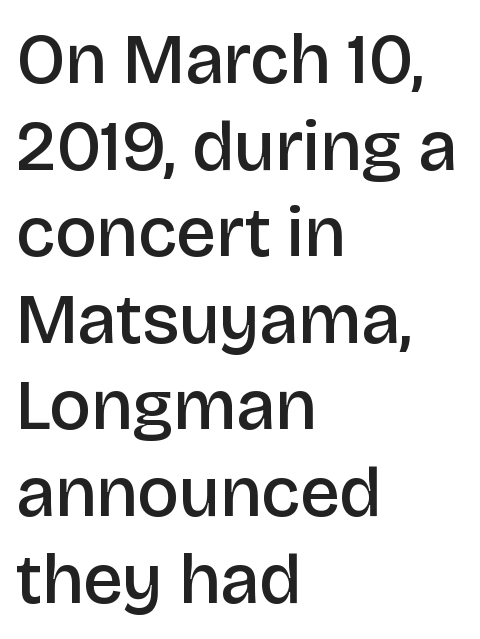
Look at the stroke-to-counter ratio: somewhat heavy, a semibold. Rule under the text: the space is simply empty. Each letter keeps its own natural width here, so spacing adapts to shape. Posture: straight, roman, zero tilt. The passage shown has conventional tracking throughout.
